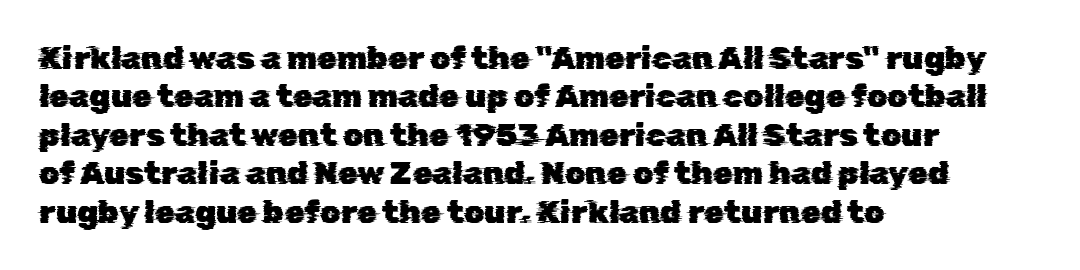
The face used here is rendered with its standard letterfit. A typesetter would call this proportional, since set widths differ per character. Beneath every word, the page is bare. These lines are composed in type without serifs. Horizontally, the lines are justified to the leading edge only.
